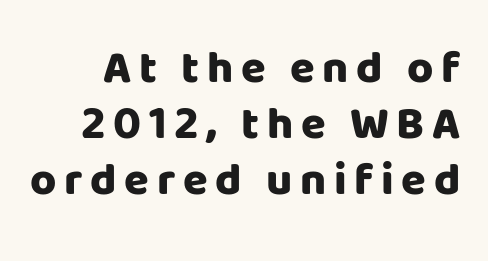
The image shows 45 px heavy sans-serif type, upright; set normal line spacing (1.25x), not underlined; low stroke contrast and a large x-height.
